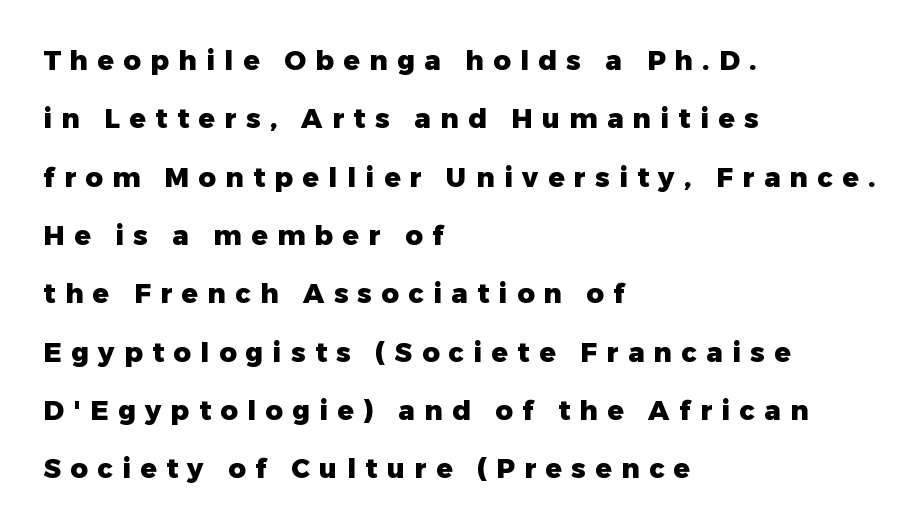
Q: Is the text bold? A: Yes.
Q: Is the text italic (slanted)? A: No, it is upright.
Q: Is the text underlined? A: No.
Q: How is the paragraph aligned? A: Left-aligned.
Q: Is the spacing between letters normal or unusually wide? A: Unusually wide.
Q: Is the spacing between lines tight, normal or loose? A: Loose.
